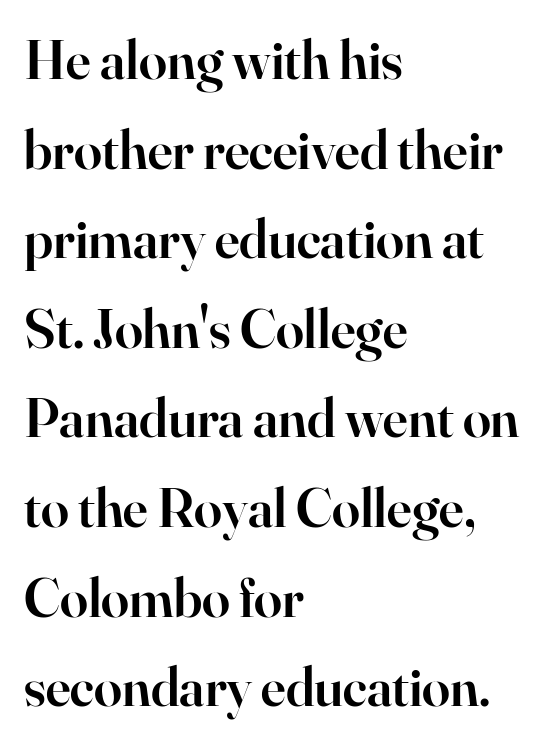
Honestly, the letter spacing is just normal — you wouldn't notice it. A semibold gives these letters moderate extra thickness, short of bold. Check the space under the baseline: it is left empty. The face used here is proportionally spaced, like ordinary book or web type. Successive baselines arrive at the customary interval. In CSS terms this would be text-align: left.
